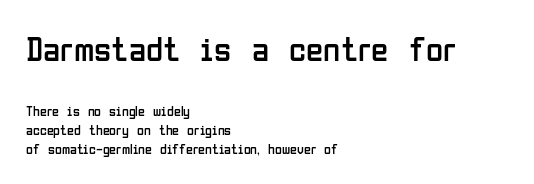
{"serif": "no", "italic": "no", "bold": "no", "weight": "regular", "width": "condensed", "stroke_contrast": "low", "x_height": "medium", "monospaced": "no", "underline": "no", "align": "left", "line_spacing": "normal", "line_spacing_ratio": 1.37, "letter_spacing": "normal", "letter_spacing_em": 0.0, "larger_block": "first", "size_ratio": 2.5, "glyph_px": 35}
